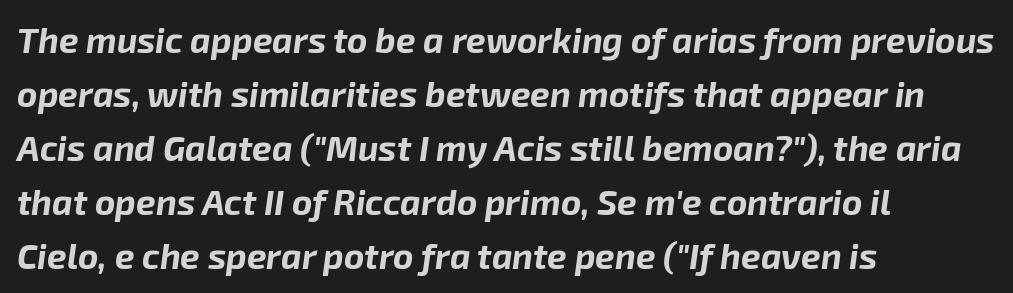
The image shows 35 px bold type, italic (leaning right); set left-aligned, normal line spacing (1.54x), normal letter spacing, not underlined; low stroke contrast and a medium x-height.
